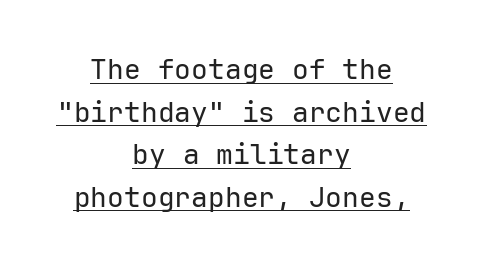
{"serif": "no", "italic": "no", "bold": "no", "weight": "regular", "width": "normal", "stroke_contrast": "low", "x_height": "medium", "underline": "yes", "align": "center", "line_spacing": "normal", "line_spacing_ratio": 1.52, "letter_spacing": "normal", "letter_spacing_em": 0.0, "glyph_px": 28}
